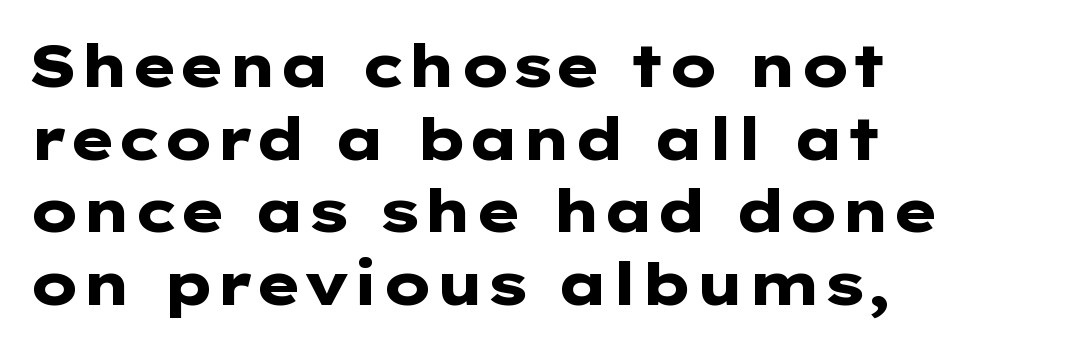
A bare baseline throughout the passage. Chunky letters — that's bold for sure. Letterform terminals end flat and unadorned throughout the passage. The specimen reads as upright at a glance. These lines are set flush left with a ragged right edge.
